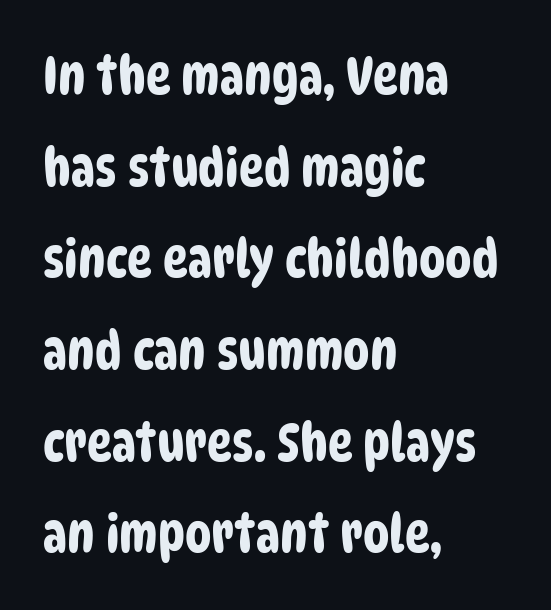
The image shows 53 px condensed sans-serif type; set left-aligned, line spacing 1.73x, normal letter spacing, not underlined; low stroke contrast and a large x-height.
